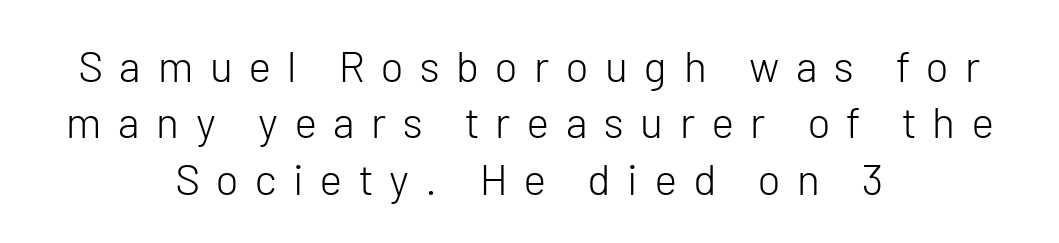
Layout note: lines centered. You could not count columns in this text — the font is proportionally spaced. Posture: vertical. Type style note: lacks serifs. Summary of vertical rhythm: regular, with standard interline spacing. Letter spacing: wide.
